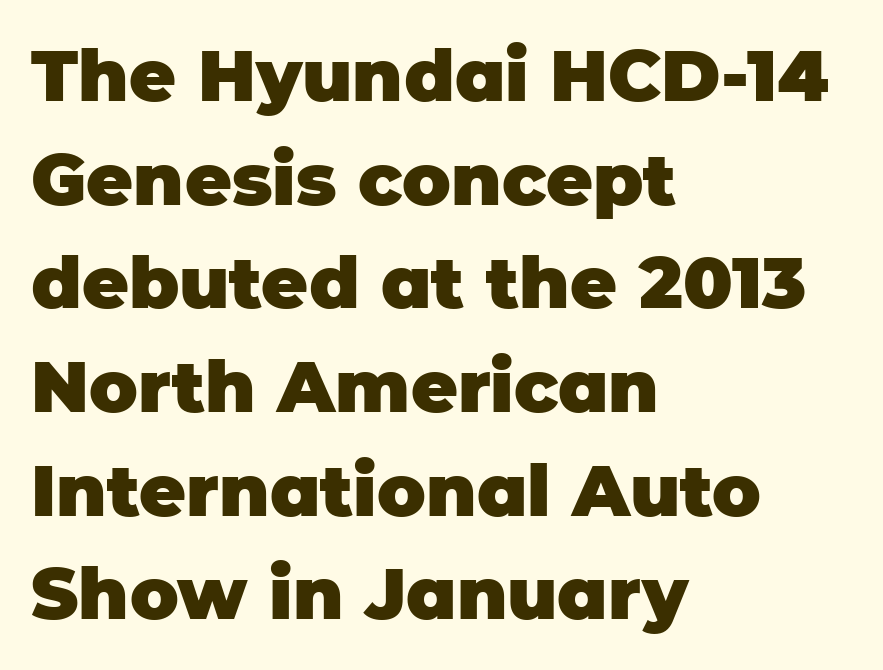
The image shows 72 px heavy sans-serif type, upright; set left-aligned, normal line spacing (1.44x), normal letter spacing, not underlined; low stroke contrast and a large x-height.
